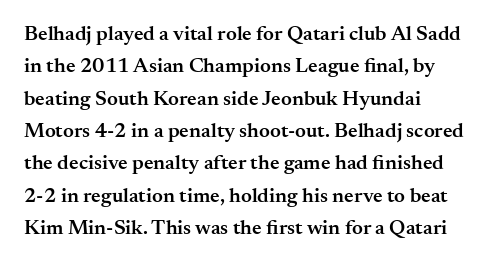
The image shows 21 px text type, upright; set left-aligned, normal line spacing (1.54x), normal letter spacing, not underlined.
